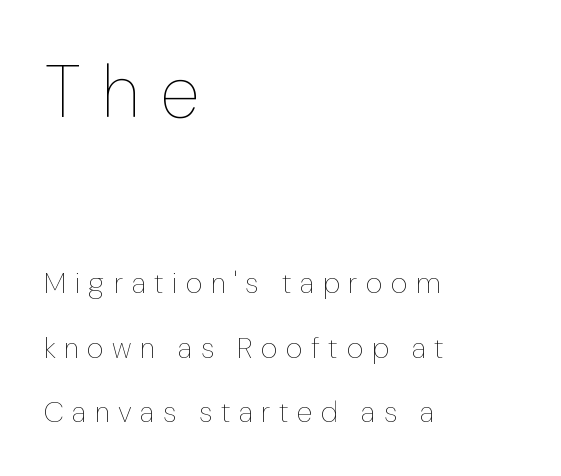
{"italic": "no", "bold": "no", "weight": "thin", "width": "normal", "stroke_contrast": "low", "x_height": "medium", "monospaced": "no", "underline": "no", "align": "left", "line_spacing": "loose", "line_spacing_ratio": 2.22, "letter_spacing": "wide", "letter_spacing_em": 0.29, "larger_block": "first", "size_ratio": 2.52, "glyph_px": 73}
